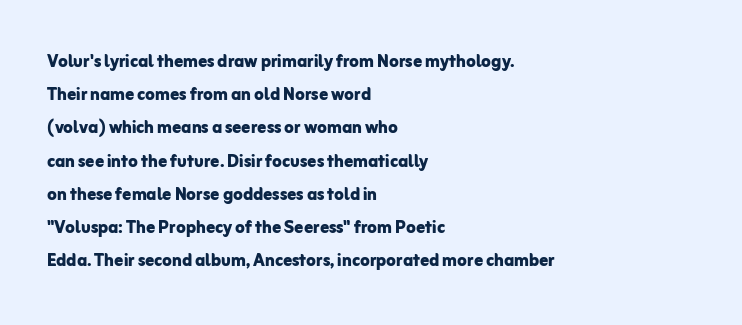
{"italic": "no", "bold": "yes", "underline": "no", "align": "left", "line_spacing": "normal", "line_spacing_ratio": 1.51, "letter_spacing": "normal", "letter_spacing_em": 0.0, "glyph_px": 22}
